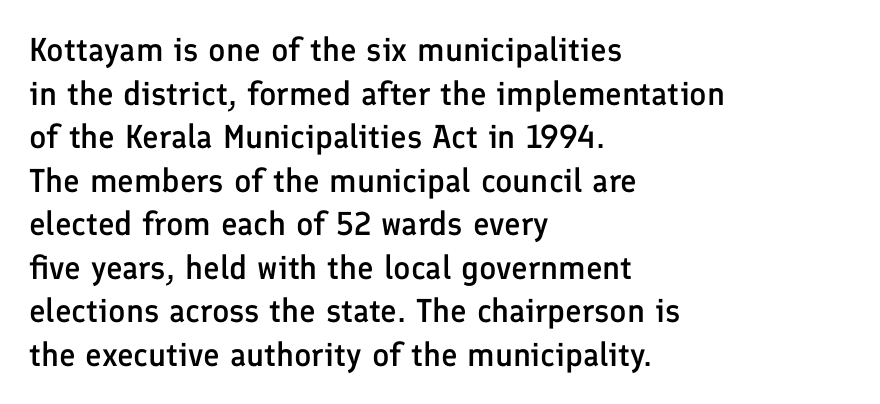
{"serif": "no", "italic": "no", "bold": "semi", "weight": "semibold", "width": "normal", "stroke_contrast": "low", "x_height": "medium", "monospaced": "no", "underline": "no", "align": "left", "line_spacing": "normal", "line_spacing_ratio": 1.32, "letter_spacing": "normal", "letter_spacing_em": 0.0, "glyph_px": 33}
